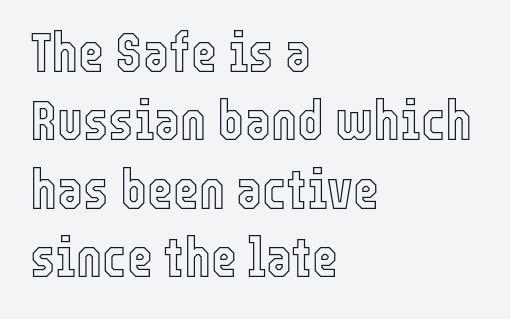
The image shows 56 px condensed type, upright; set left-aligned, line spacing 1.22x, normal letter spacing, not underlined; a medium x-height.
